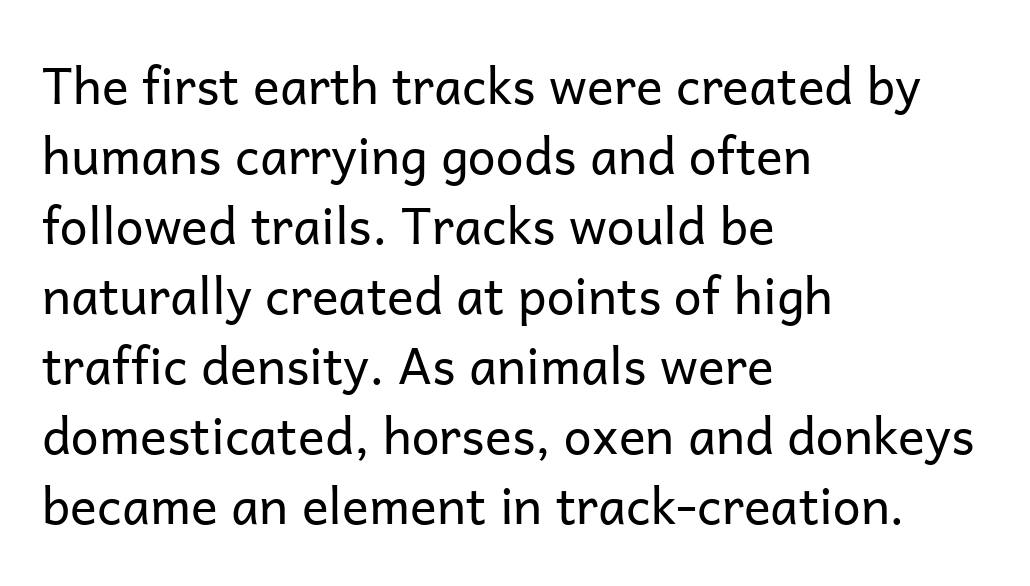
The image shows 50 px regular-weight sans-serif type, upright; set left-aligned, normal line spacing (1.4x), normal letter spacing, not underlined; low stroke contrast and a medium x-height.
